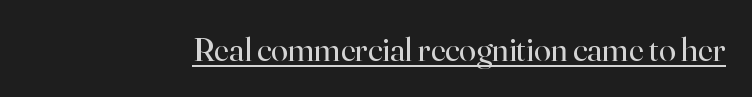
{"serif": "yes", "italic": "no", "bold": "no", "weight": "regular", "width": "normal", "stroke_contrast": "high", "x_height": "small", "monospaced": "no", "underline": "yes", "letter_spacing": "normal", "letter_spacing_em": 0.0, "glyph_px": 34}
